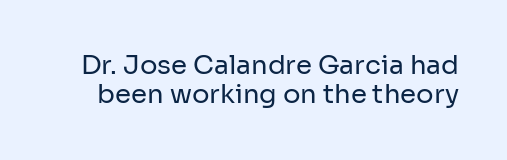
{"italic": "no", "bold": "no", "underline": "no", "line_spacing": "tight", "line_spacing_ratio": 1.13, "letter_spacing": "normal", "letter_spacing_em": 0.0, "glyph_px": 26}
